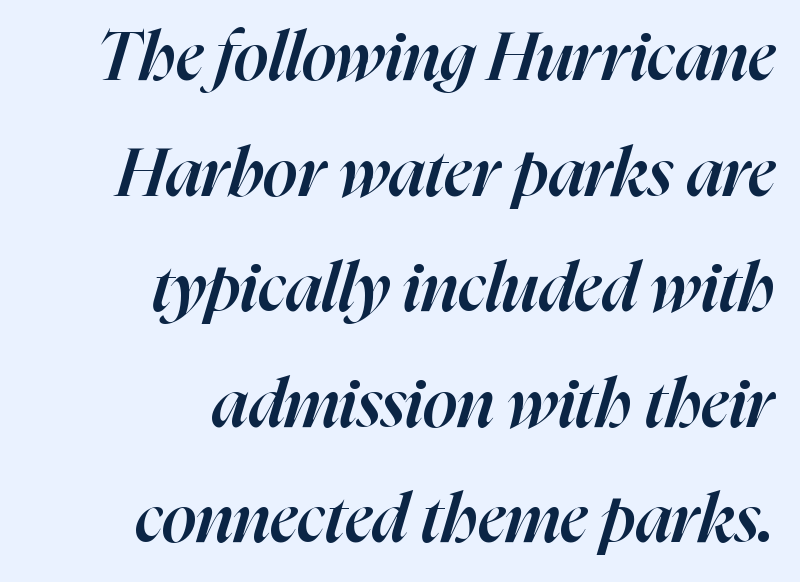
The image shows 68 px semibold type, italic (leaning right); set right-aligned, normal line spacing (1.7x), normal letter spacing, not underlined; high stroke contrast and a medium x-height.
